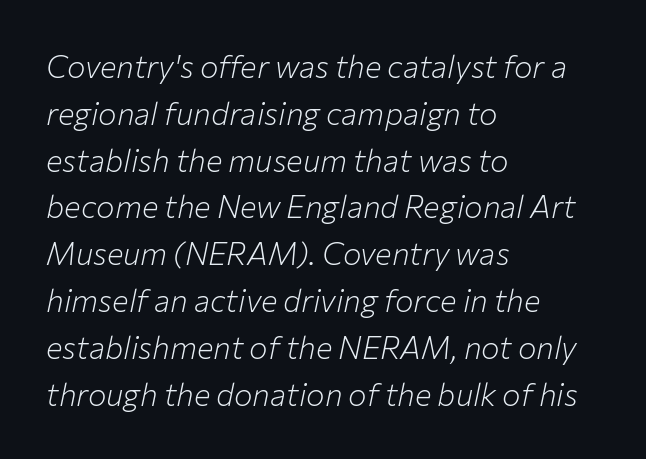
Q: Is the text bold? A: No.
Q: Is the text italic (slanted)? A: Yes, it leans right by about 12 degrees.
Q: Is the text underlined? A: No.
Q: How is the paragraph aligned? A: Left-aligned.
Q: Is the spacing between letters normal or unusually wide? A: Normal.
Q: Is the spacing between lines tight, normal or loose? A: Normal.
Q: Width (condensed, normal, or wide)? A: Normal.
Q: Stroke contrast? A: Low.
Q: x-height? A: Medium.
Q: Monospaced? A: No.
